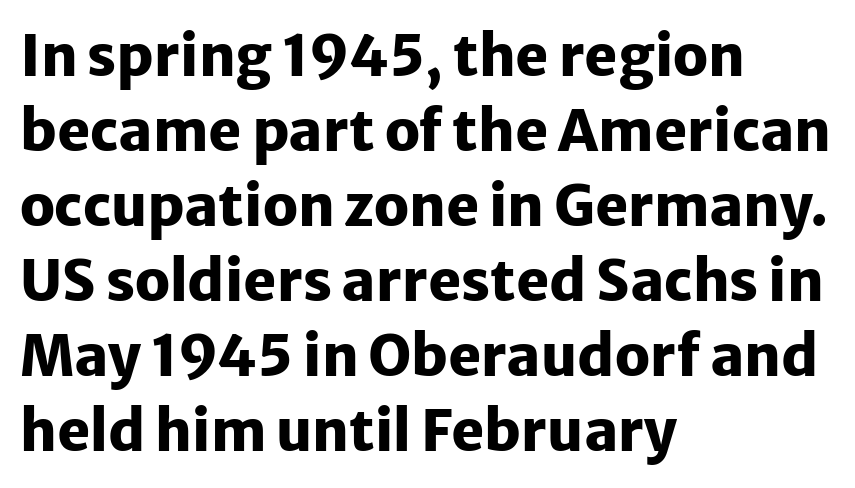
The image shows 56 px heavy sans-serif type, upright; set left-aligned, normal line spacing (1.34x), normal letter spacing, not underlined; low stroke contrast and a medium x-height.
